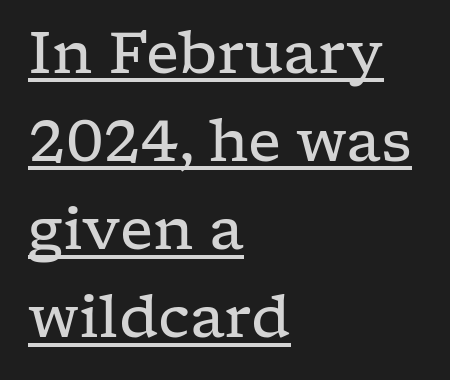
The image shows 58 px regular-weight, wide serif type, upright; set left-aligned, normal line spacing (1.52x), normal letter spacing, underlined; low stroke contrast and a medium x-height.
